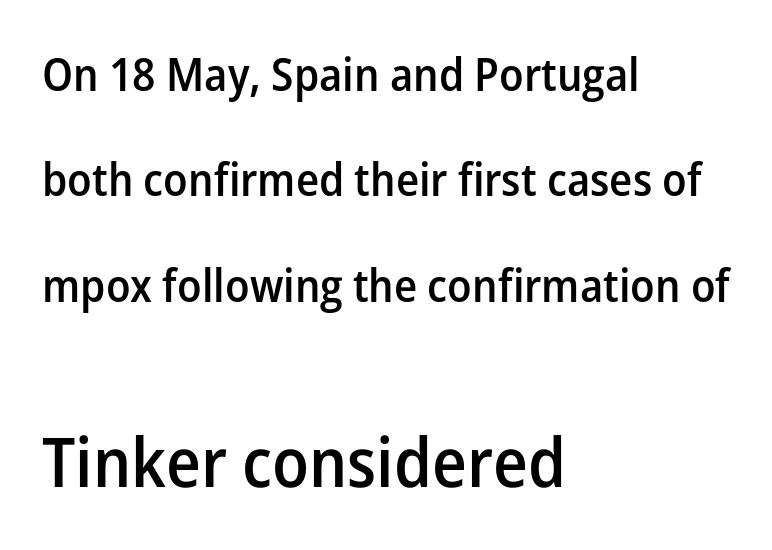
This rendering leaves character spacing at its baseline value. Each glyph is drawn with semibold strokes, heavier than normal yet not fully bold. The lines in this sample share a left origin and differ only in where they stop. The following chunk of copy outweighs the initial chunk in type size. Baseline-to-baseline distance is far greater than the letter height.
